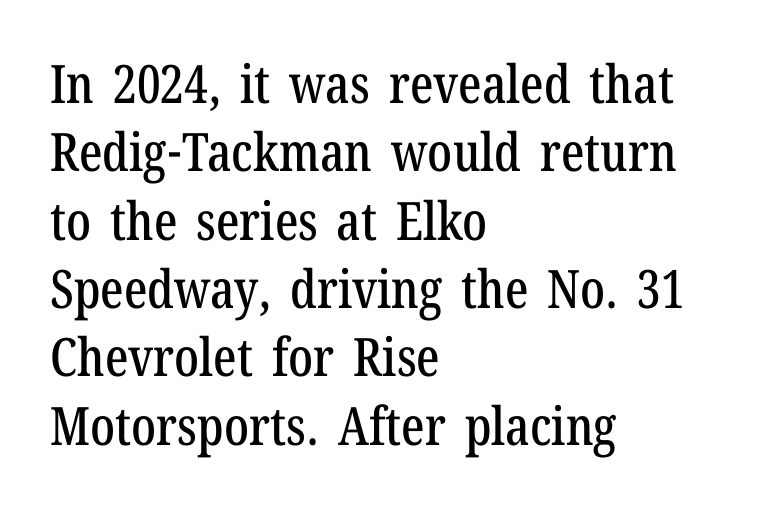
The image shows 53 px condensed serif type, upright; set left-aligned, normal line spacing (1.29x), normal letter spacing, not underlined; low stroke contrast and a medium x-height.
